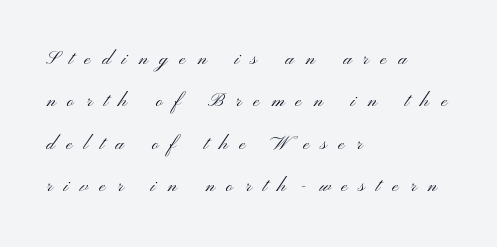
The image shows 24 px text type; set left-aligned, line spacing 1.77x, unusually wide letter spacing (+0.48 em), not underlined.
